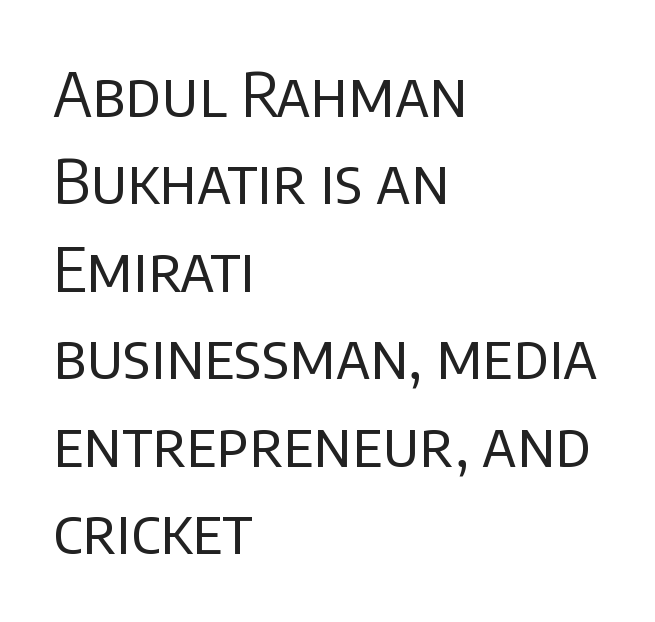
{"serif": "no", "italic": "no", "bold": "no", "weight": "regular", "width": "normal", "stroke_contrast": "low", "x_height": "large", "monospaced": "no", "underline": "no", "align": "left", "line_spacing": "normal", "line_spacing_ratio": 1.41, "letter_spacing": "normal", "letter_spacing_em": 0.0, "glyph_px": 62}
